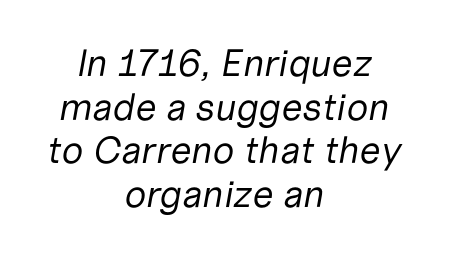
On a weight scale, this lands at 450 or below. The whitespace from short lines is split evenly between both sides. Any mark beneath the type? The region is blank. A typesetter would mark this as italic.
